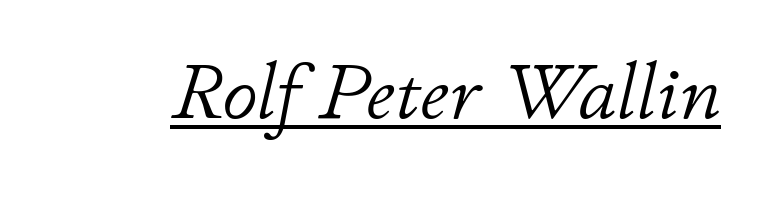
{"italic": "yes", "lean": "right", "slant_degrees": 11, "bold": "no", "weight": "light", "width": "normal", "stroke_contrast": "low", "x_height": "small", "monospaced": "no", "underline": "yes", "letter_spacing": "normal", "letter_spacing_em": 0.0, "glyph_px": 79}
